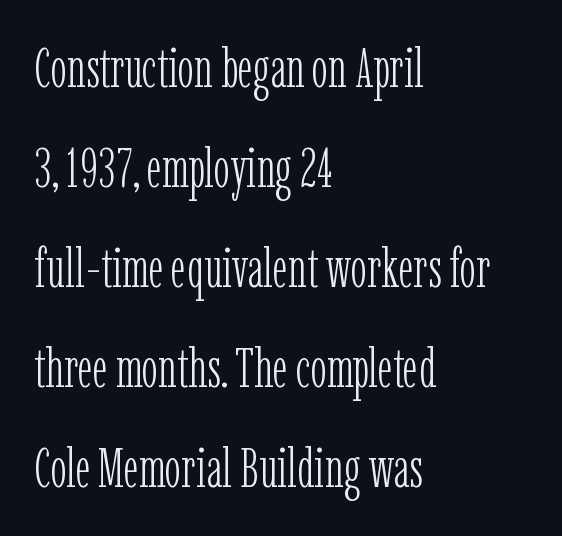
{"serif": "yes", "italic": "no", "bold": "no", "weight": "light", "width": "condensed", "stroke_contrast": "low", "x_height": "medium", "monospaced": "no", "underline": "no", "align": "left", "line_spacing_ratio": 1.82, "letter_spacing": "normal", "letter_spacing_em": 0.0, "glyph_px": 55}
